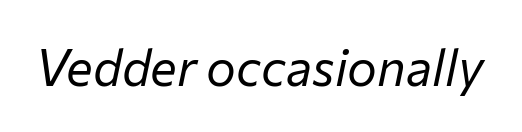
The image shows 50 px regular-weight type, italic (leaning right); set normal letter spacing, not underlined; low stroke contrast and a medium x-height.
